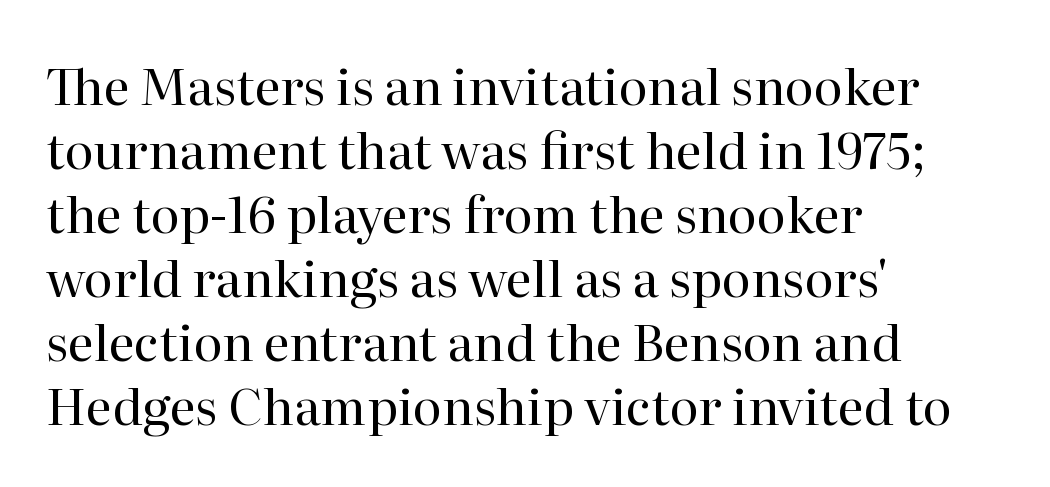
The image shows 50 px regular-weight serif type, upright; set left-aligned, normal line spacing (1.28x), normal letter spacing, not underlined; high stroke contrast and a medium x-height.
